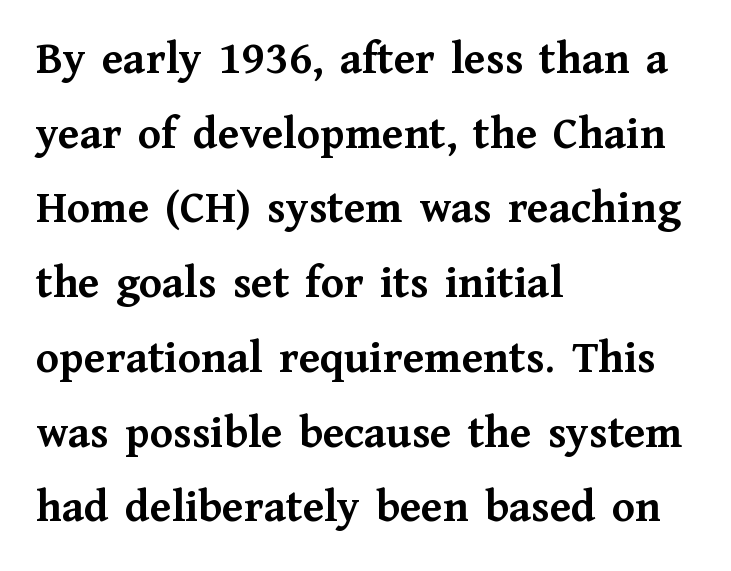
{"serif": "yes", "italic": "no", "bold": "yes", "weight": "semibold", "width": "normal", "stroke_contrast": "medium", "x_height": "medium", "monospaced": "no", "underline": "no", "align": "left", "line_spacing": "normal", "line_spacing_ratio": 1.59, "letter_spacing": "normal", "letter_spacing_em": 0.0, "glyph_px": 47}
